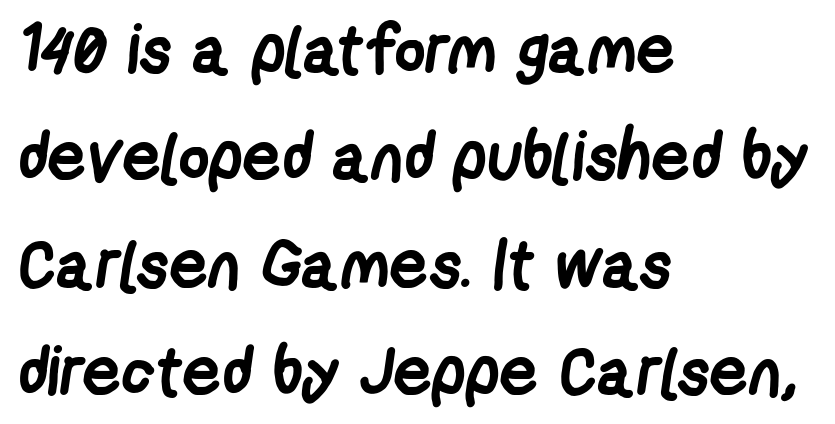
The image shows 68 px semibold, condensed sans-serif type; set left-aligned, normal line spacing (1.58x), normal letter spacing, not underlined; low stroke contrast and a medium x-height.
